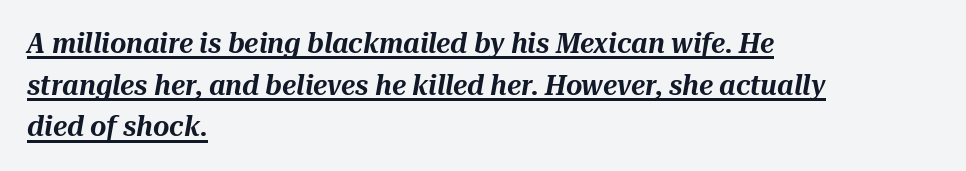
How would I describe the line gaps? Plain and ordinary. What decoration does the sample have? An underline. A typesetter would call this proportional, since set widths differ per character. The axis of the letterforms is tilted away from vertical.
